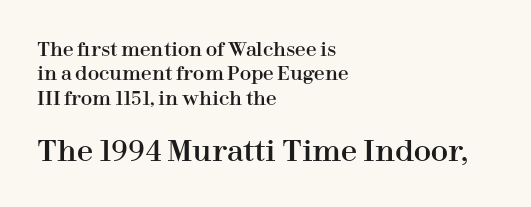
{"serif": "yes", "italic": "no", "width": "normal", "stroke_contrast": "high", "x_height": "medium", "monospaced": "no", "underline": "no", "align": "left", "line_spacing": "normal", "line_spacing_ratio": 1.28, "letter_spacing": "normal", "letter_spacing_em": 0.0, "larger_block": "second", "size_ratio": 1.53, "glyph_px": 29}
